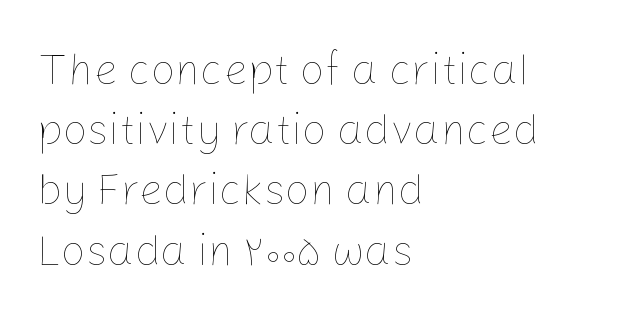
Q: Is the text bold? A: No.
Q: Is the text italic (slanted)? A: No, it is upright.
Q: Is the text underlined? A: No.
Q: How is the paragraph aligned? A: Left-aligned.
Q: Is the spacing between letters normal or unusually wide? A: Normal.
Q: Is the spacing between lines tight, normal or loose? A: Normal.
Q: Width (condensed, normal, or wide)? A: Normal.
Q: Stroke contrast? A: Low.
Q: x-height? A: Medium.
Q: Monospaced? A: No.
